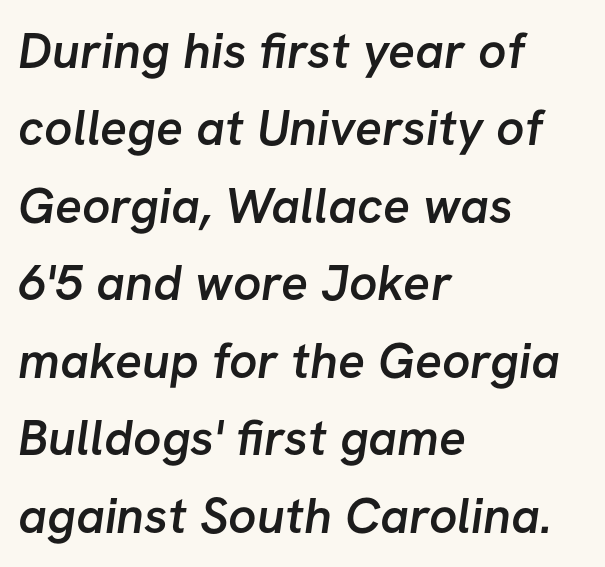
Glyph-to-glyph distance matches everyday printed text. Anything drawn beneath the words? Only blank space. The line-height multiplier appears to be the usual default. This sample has the flowing, uneven cadence of proportional lettering. The paragraph shown leans on its left margin. No feet cap the strokes, marking this as sans-serif type.
